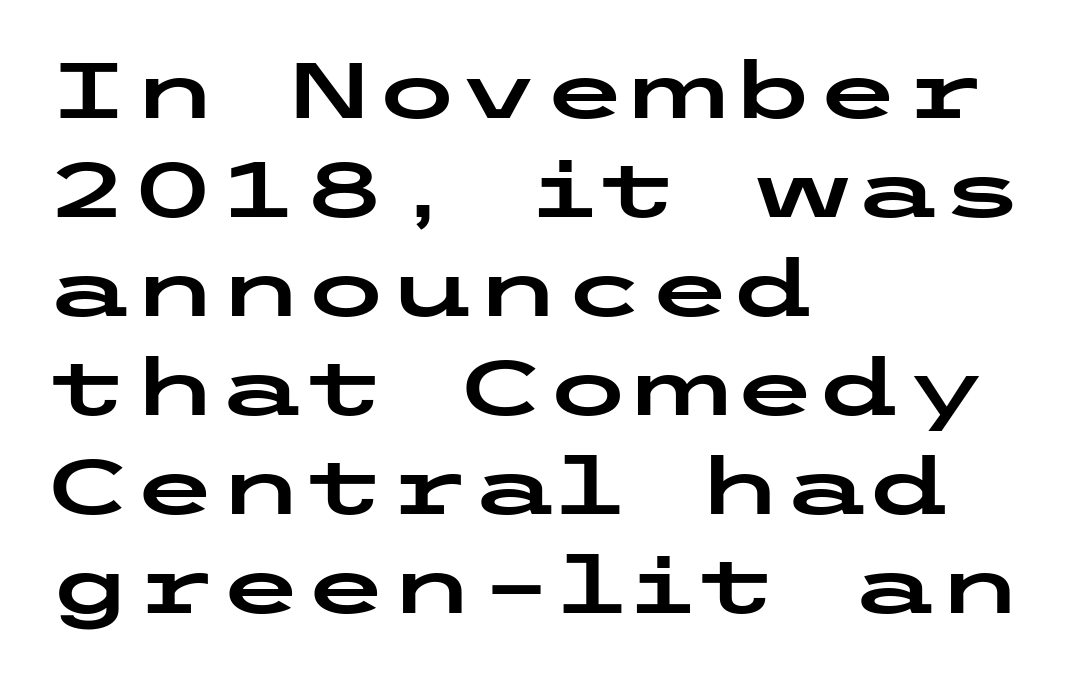
These lines stack with their left ends in a neat column. The space beneath each line is pristine and unruled. The letters stand upright; this is a roman face. This rendering leaves character spacing at its baseline value.
